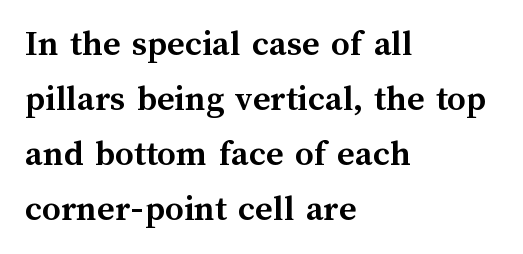
Q: Is the text bold? A: Yes.
Q: Is the text italic (slanted)? A: No, it is upright.
Q: Is the text underlined? A: No.
Q: How is the paragraph aligned? A: Left-aligned.
Q: Is the spacing between letters normal or unusually wide? A: Normal.
Q: Is the spacing between lines tight, normal or loose? A: Normal.
Q: Width (condensed, normal, or wide)? A: Normal.
Q: Stroke contrast? A: Medium.
Q: x-height? A: Medium.
Q: Monospaced? A: No.
